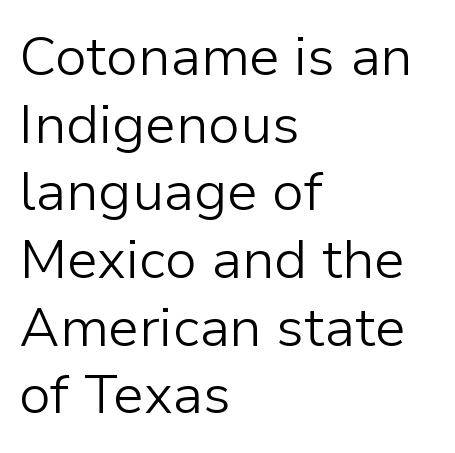
Q: Is the text bold? A: No.
Q: Is the text italic (slanted)? A: No, it is upright.
Q: Is the typeface a serif or a sans-serif typeface? A: Sans-serif.
Q: Is the text underlined? A: No.
Q: How is the paragraph aligned? A: Left-aligned.
Q: Is the spacing between letters normal or unusually wide? A: Normal.
Q: Width (condensed, normal, or wide)? A: Normal.
Q: Stroke contrast? A: Low.
Q: x-height? A: Medium.
Q: Monospaced? A: No.
